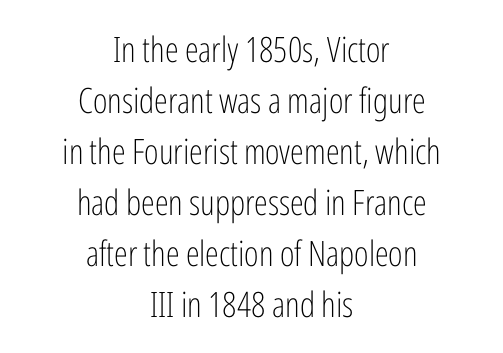
{"serif": "no", "italic": "no", "bold": "no", "weight": "light", "width": "condensed", "stroke_contrast": "low", "x_height": "medium", "monospaced": "no", "underline": "no", "align": "center", "line_spacing": "normal", "line_spacing_ratio": 1.46, "letter_spacing": "normal", "letter_spacing_em": 0.0, "glyph_px": 35}
